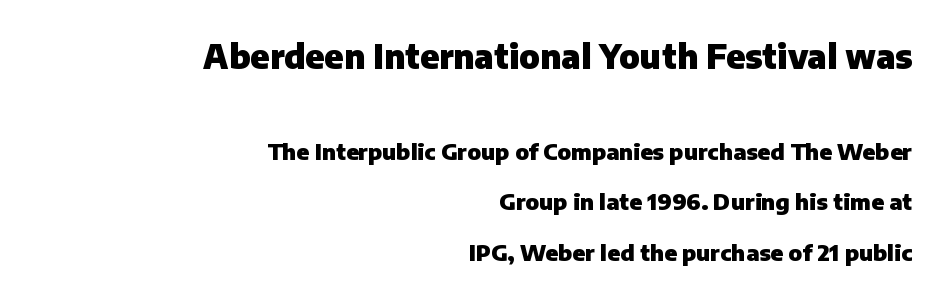
The image shows 33 px heavy sans-serif type, upright; set right-aligned, loose line spacing (2.29x), normal letter spacing, not underlined; the first (top) block is 1.5x larger; low stroke contrast and a medium x-height.
